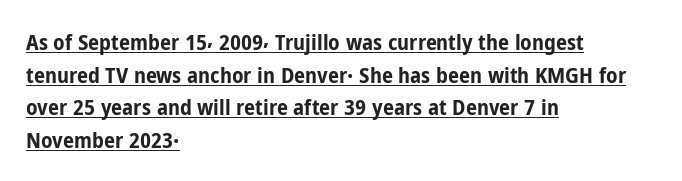
Q: Is the text bold? A: Yes.
Q: Is the text italic (slanted)? A: No, it is upright.
Q: Is the text underlined? A: Yes.
Q: How is the paragraph aligned? A: Left-aligned.
Q: Is the spacing between letters normal or unusually wide? A: Normal.
Q: Is the spacing between lines tight, normal or loose? A: Normal.
